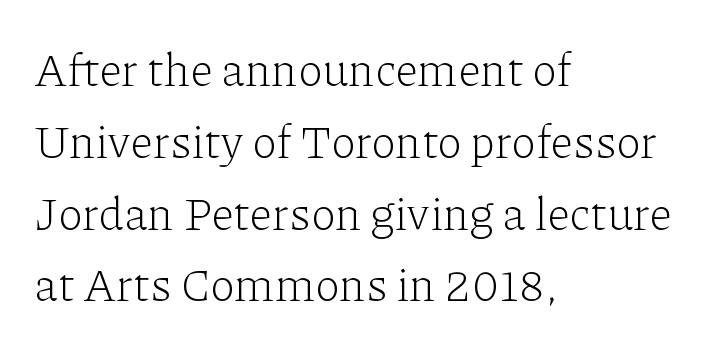
Q: Is the text bold? A: No.
Q: Is the text italic (slanted)? A: No, it is upright.
Q: Is the typeface a serif or a sans-serif typeface? A: Serif.
Q: Is the text underlined? A: No.
Q: How is the paragraph aligned? A: Left-aligned.
Q: Is the spacing between letters normal or unusually wide? A: Normal.
Q: Is the spacing between lines tight, normal or loose? A: Normal.
Q: Width (condensed, normal, or wide)? A: Normal.
Q: Stroke contrast? A: Low.
Q: x-height? A: Medium.
Q: Monospaced? A: No.
